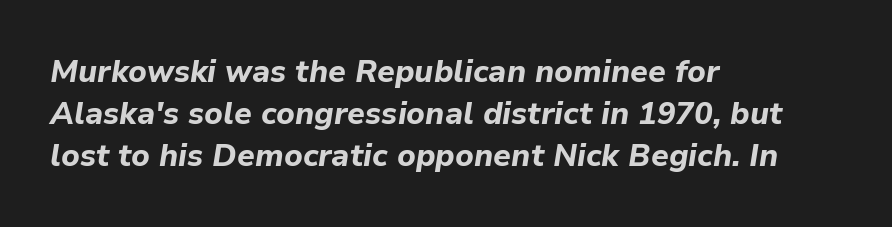
The image shows 31 px bold type, italic (leaning right); set left-aligned, normal line spacing (1.35x), normal letter spacing, not underlined; low stroke contrast and a medium x-height.
